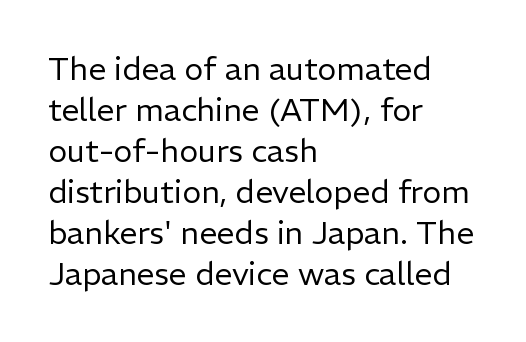
Q: Is the text bold? A: No.
Q: Is the text italic (slanted)? A: No, it is upright.
Q: Is the typeface a serif or a sans-serif typeface? A: Sans-serif.
Q: Is the text underlined? A: No.
Q: How is the paragraph aligned? A: Left-aligned.
Q: Is the spacing between letters normal or unusually wide? A: Normal.
Q: Is the spacing between lines tight, normal or loose? A: Normal.
Q: Width (condensed, normal, or wide)? A: Normal.
Q: Stroke contrast? A: Low.
Q: x-height? A: Medium.
Q: Monospaced? A: No.
